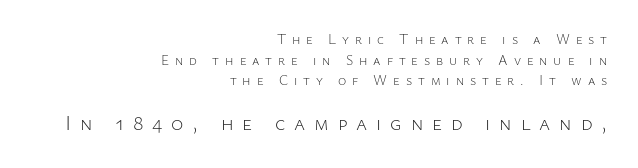
Q: Is the text bold? A: No.
Q: Is the text italic (slanted)? A: No, it is upright.
Q: Is the text underlined? A: No.
Q: How is the paragraph aligned? A: Right-aligned.
Q: Is the spacing between letters normal or unusually wide? A: Unusually wide.
Q: Is the spacing between lines tight, normal or loose? A: Normal.
Q: Which block of text is set in a larger size, the first (top) or the second (bottom)? A: The second (bottom) one.
